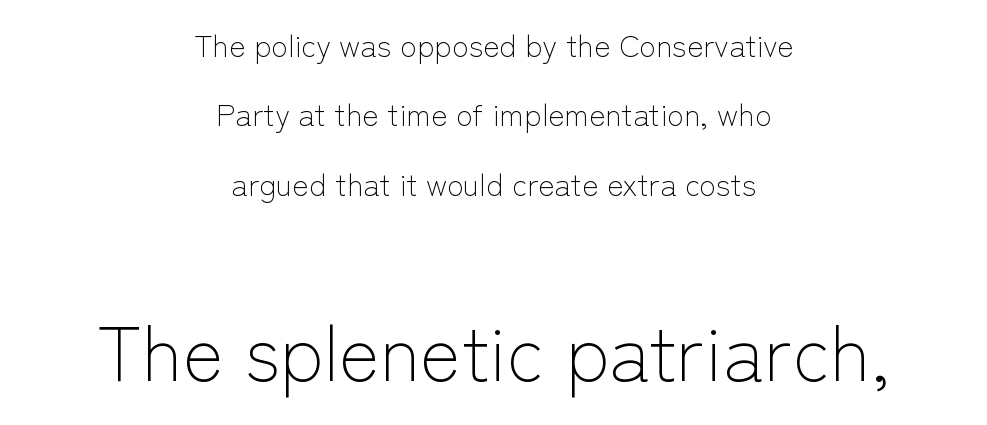
Words appear dense and cohesive because spacing is normal. These two chunks differ in scale, with the bottom chunk taking the larger measure. The type sits square on the baseline with zero lean. A centered setting, common on invitations and titles, is used for this passage. The foot of each line stays bare and open. Stroke terminals: plain, sans-serif.
